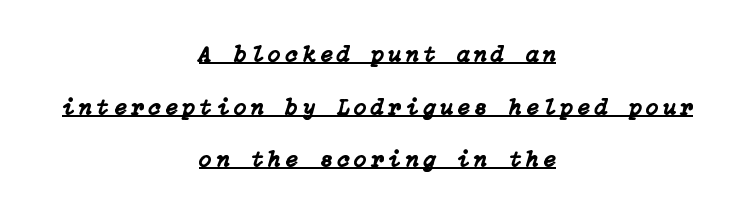
The image shows 23 px text type, italic (leaning right); set centered, loose line spacing (2.29x), unusually wide letter spacing (+0.2 em), underlined.
